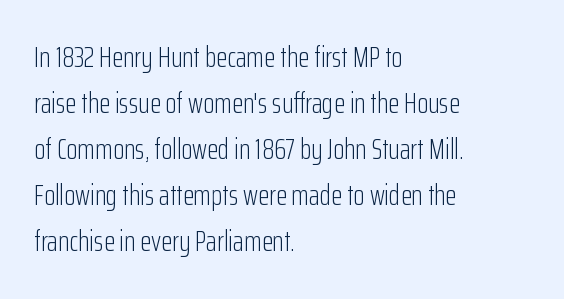
Q: Is the text bold? A: No.
Q: Is the text italic (slanted)? A: No, it is upright.
Q: Is the typeface a serif or a sans-serif typeface? A: Sans-serif.
Q: Is the text underlined? A: No.
Q: How is the paragraph aligned? A: Left-aligned.
Q: Is the spacing between letters normal or unusually wide? A: Normal.
Q: Is the spacing between lines tight, normal or loose? A: Normal.
Q: Width (condensed, normal, or wide)? A: Condensed.
Q: Stroke contrast? A: Low.
Q: x-height? A: Medium.
Q: Monospaced? A: No.
